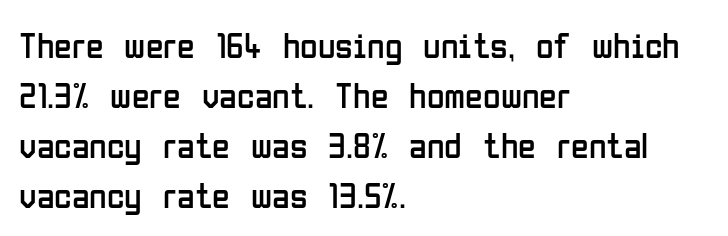
{"serif": "no", "italic": "no", "bold": "no", "weight": "regular", "width": "condensed", "stroke_contrast": "low", "x_height": "medium", "monospaced": "no", "underline": "no", "align": "left", "line_spacing": "normal", "line_spacing_ratio": 1.39, "letter_spacing": "normal", "letter_spacing_em": 0.0, "glyph_px": 36}
